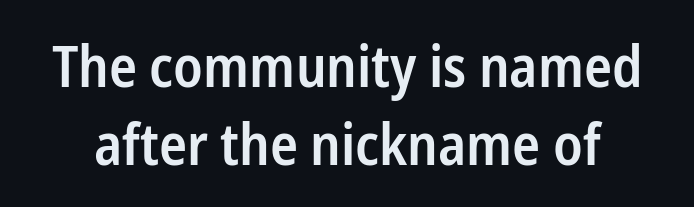
Rows of type keep a routine distance in the vertical direction. Note the varied advance widths — an 'i' is clearly narrower than an 'm'. Does extra space separate the letters? No, they use regular spacing. The rendering uses a semibold face; strokes are thickened but not to full bold. I'd call this a sans setting — the letters go barefoot.
